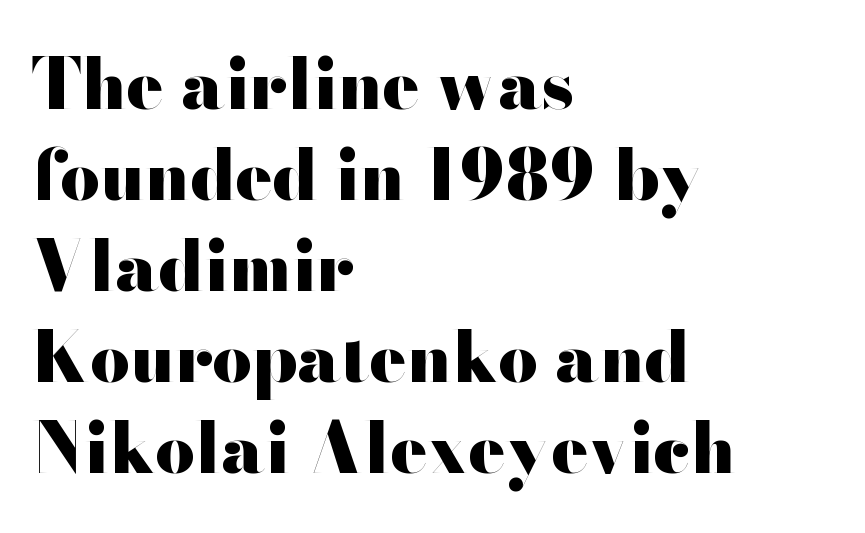
Q: Is the text bold? A: Yes.
Q: Is the text italic (slanted)? A: No, it is upright.
Q: Is the typeface a serif or a sans-serif typeface? A: Sans-serif.
Q: Is the text underlined? A: No.
Q: How is the paragraph aligned? A: Left-aligned.
Q: Is the spacing between letters normal or unusually wide? A: Normal.
Q: Is the spacing between lines tight, normal or loose? A: Normal.
Q: Width (condensed, normal, or wide)? A: Wide.
Q: Stroke contrast? A: High.
Q: x-height? A: Small.
Q: Monospaced? A: No.
